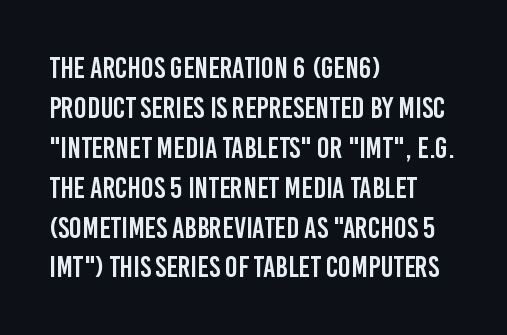
The image shows 30 px condensed sans-serif type, upright; set left-aligned, normal line spacing (1.33x), normal letter spacing, not underlined; low stroke contrast and a large x-height.
